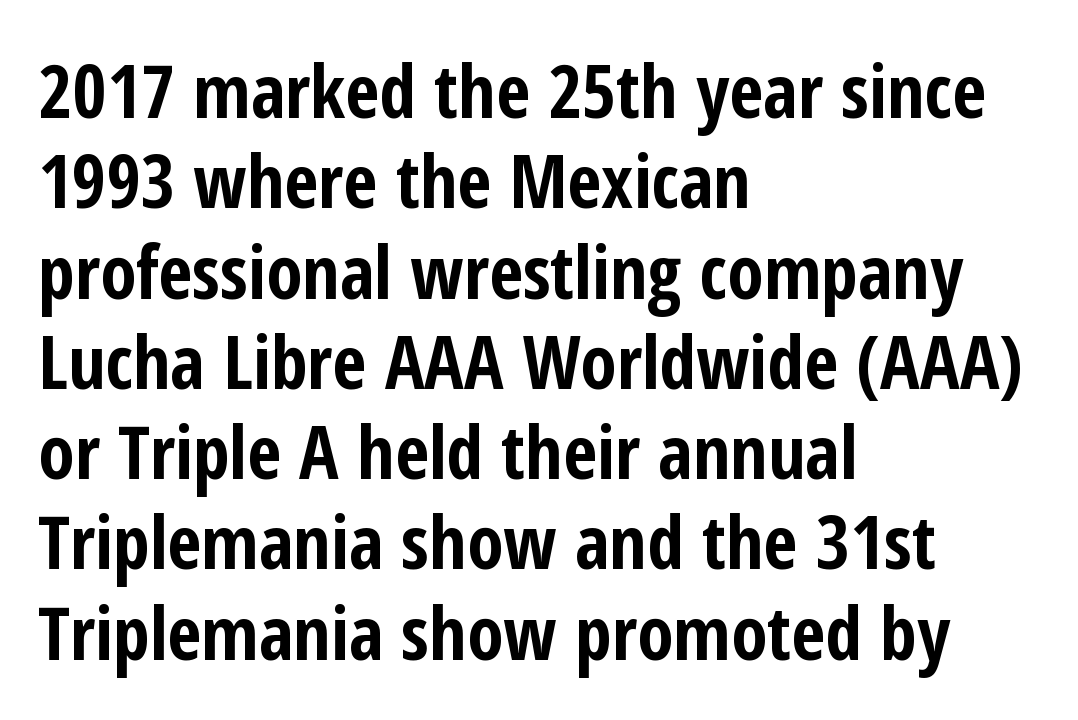
{"serif": "no", "italic": "no", "bold": "yes", "weight": "bold", "width": "condensed", "stroke_contrast": "low", "x_height": "medium", "monospaced": "no", "underline": "no", "align": "left", "line_spacing_ratio": 1.22, "letter_spacing": "normal", "letter_spacing_em": 0.0, "glyph_px": 74}
